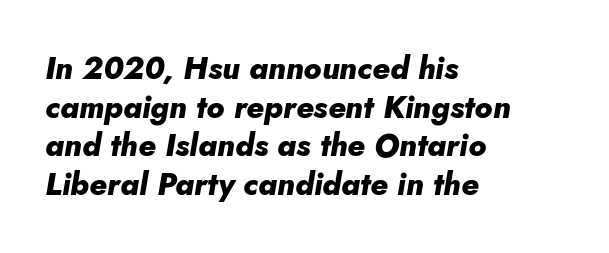
The letters sit at their default tracking, neither squeezed nor spread. The foot of each line stays bare and open. When letters slant like this, we call the style italic. Summary of vertical rhythm: regular, with standard interline spacing. The letters advance in unequal steps, a hallmark of proportional type. Casual observation: everything's shoved over to the left.
